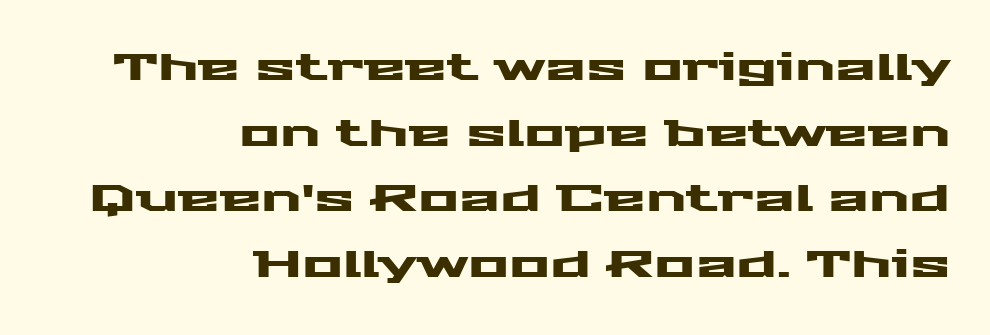
{"serif": "no", "italic": "no", "width": "wide", "stroke_contrast": "medium", "x_height": "medium", "monospaced": "no", "underline": "no", "align": "right", "line_spacing_ratio": 1.73, "letter_spacing": "normal", "letter_spacing_em": 0.0, "glyph_px": 38}
